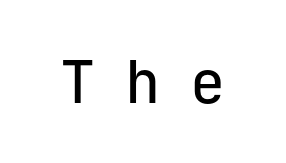
{"serif": "no", "italic": "no", "width": "normal", "stroke_contrast": "low", "x_height": "medium", "monospaced": "yes", "underline": "no", "letter_spacing": "wide", "letter_spacing_em": 0.5, "glyph_px": 59}
